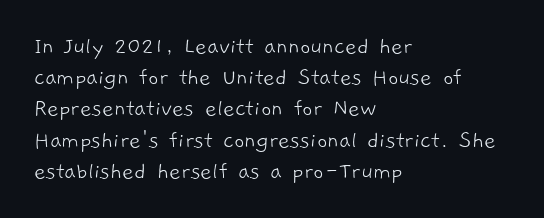
The passage shown is not bold in any degree. Rule under the text: the space is simply empty. Rows of type keep a routine distance in the vertical direction. Short note: letters normally spaced. The lines are quadded left.
